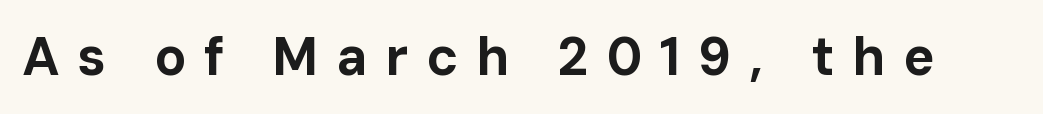
The image shows 53 px bold sans-serif type, upright; set unusually wide letter spacing (+0.33 em), not underlined; low stroke contrast and a medium x-height.
